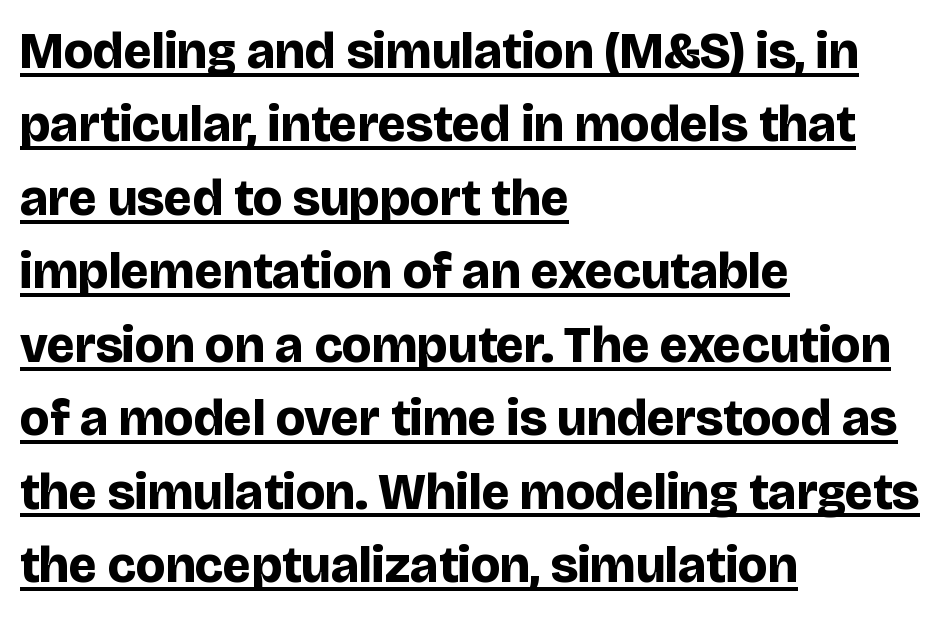
Bold? Absolutely — the strokes are thick and heavy. Font category for this specimen: sans-serif. Quick note: not italic, upright. Reading down the column, the eye jumps a familiar distance to each next line.
